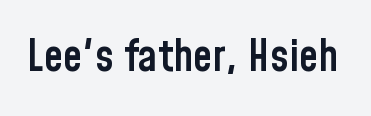
{"serif": "no", "italic": "no", "bold": "semi", "weight": "semibold", "width": "condensed", "stroke_contrast": "low", "x_height": "medium", "monospaced": "no", "underline": "no", "letter_spacing": "normal", "letter_spacing_em": 0.0, "glyph_px": 44}
